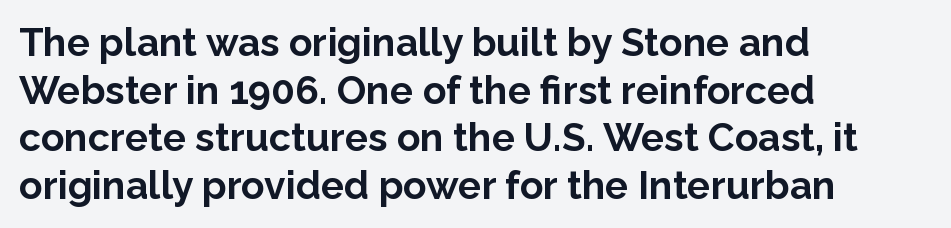
{"serif": "no", "italic": "no", "bold": "yes", "weight": "bold", "width": "normal", "stroke_contrast": "low", "x_height": "medium", "monospaced": "no", "underline": "no", "align": "left", "line_spacing_ratio": 1.22, "letter_spacing": "normal", "letter_spacing_em": 0.0, "glyph_px": 39}
